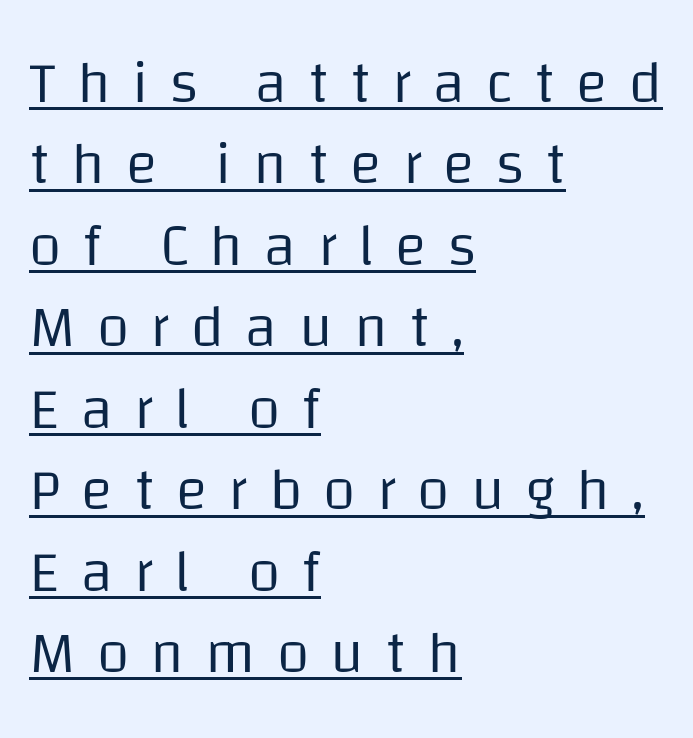
Q: Is the text bold? A: No.
Q: Is the text italic (slanted)? A: No, it is upright.
Q: Is the typeface a serif or a sans-serif typeface? A: Sans-serif.
Q: Is the text underlined? A: Yes.
Q: How is the paragraph aligned? A: Left-aligned.
Q: Is the spacing between letters normal or unusually wide? A: Unusually wide.
Q: Is the spacing between lines tight, normal or loose? A: Normal.
Q: Width (condensed, normal, or wide)? A: Normal.
Q: Stroke contrast? A: Low.
Q: x-height? A: Large.
Q: Monospaced? A: No.
